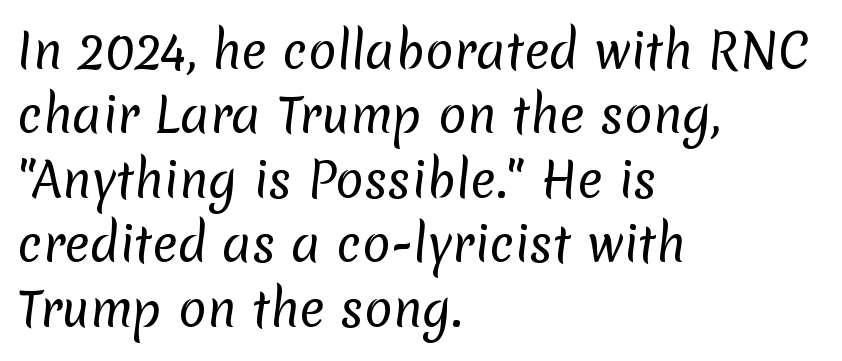
Q: Is the text bold? A: No.
Q: Is the typeface a serif or a sans-serif typeface? A: Sans-serif.
Q: Is the text underlined? A: No.
Q: How is the paragraph aligned? A: Left-aligned.
Q: Is the spacing between letters normal or unusually wide? A: Normal.
Q: Is the spacing between lines tight, normal or loose? A: Normal.
Q: Width (condensed, normal, or wide)? A: Normal.
Q: Stroke contrast? A: Low.
Q: x-height? A: Medium.
Q: Monospaced? A: No.
